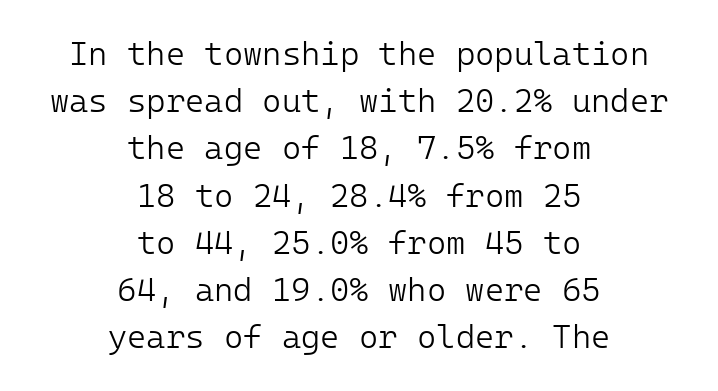
The image shows 33 px light sans-serif type, upright; set centered, normal line spacing (1.43x), normal letter spacing, not underlined; low stroke contrast and a medium x-height.
